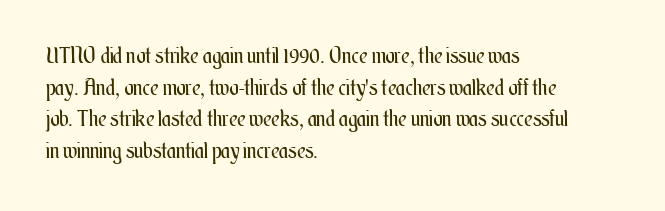
{"italic": "no", "bold": "no", "underline": "no", "align": "left", "line_spacing": "normal", "line_spacing_ratio": 1.44, "letter_spacing": "normal", "letter_spacing_em": 0.0, "glyph_px": 22}
